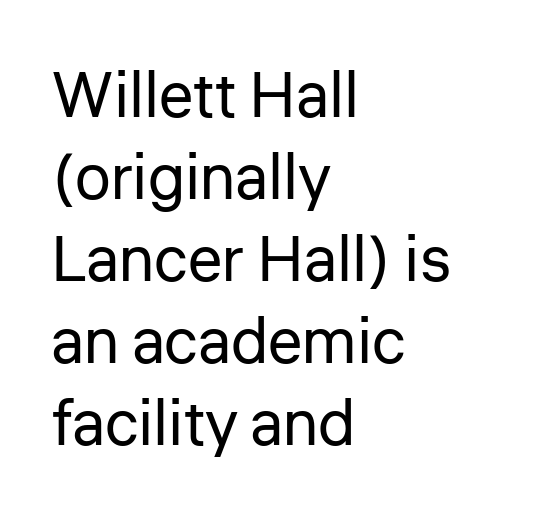
{"serif": "no", "italic": "no", "bold": "no", "weight": "regular", "width": "normal", "stroke_contrast": "low", "x_height": "medium", "monospaced": "no", "underline": "no", "align": "left", "line_spacing": "normal", "line_spacing_ratio": 1.28, "letter_spacing": "normal", "letter_spacing_em": 0.0, "glyph_px": 64}
